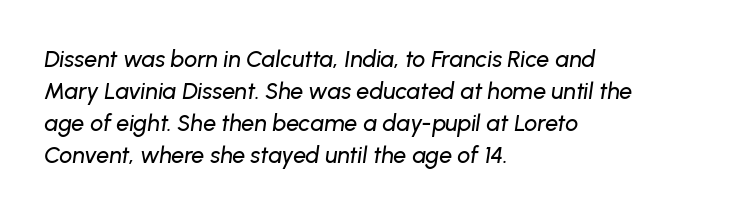
The image shows 23 px text type, italic (leaning right); set left-aligned, normal line spacing (1.39x), normal letter spacing, not underlined.
